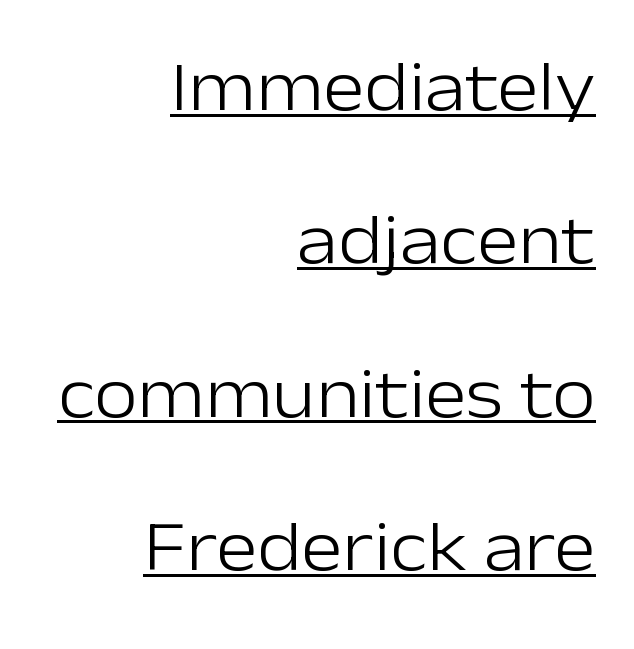
Q: Is the text bold? A: No.
Q: Is the text italic (slanted)? A: No, it is upright.
Q: Is the typeface a serif or a sans-serif typeface? A: Sans-serif.
Q: Is the text underlined? A: Yes.
Q: How is the paragraph aligned? A: Right-aligned.
Q: Is the spacing between letters normal or unusually wide? A: Normal.
Q: Is the spacing between lines tight, normal or loose? A: Loose.
Q: Width (condensed, normal, or wide)? A: Normal.
Q: Stroke contrast? A: Low.
Q: x-height? A: Medium.
Q: Monospaced? A: No.
